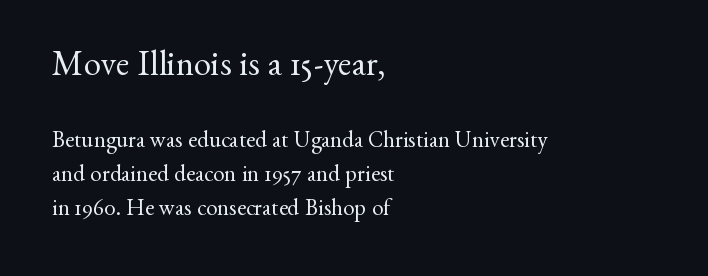
Q: Is the text bold? A: No.
Q: Is the text italic (slanted)? A: No, it is upright.
Q: Is the typeface a serif or a sans-serif typeface? A: Serif.
Q: Is the text underlined? A: No.
Q: How is the paragraph aligned? A: Left-aligned.
Q: Is the spacing between letters normal or unusually wide? A: Normal.
Q: Is the spacing between lines tight, normal or loose? A: Normal.
Q: Which block of text is set in a larger size, the first (top) or the second (bottom)? A: The first (top) one.
Q: Width (condensed, normal, or wide)? A: Normal.
Q: Stroke contrast? A: Medium.
Q: x-height? A: Small.
Q: Monospaced? A: No.
